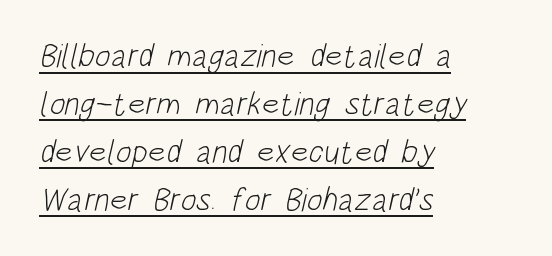
{"serif": "no", "bold": "no", "weight": "light", "width": "condensed", "stroke_contrast": "low", "x_height": "large", "monospaced": "no", "underline": "yes", "align": "left", "line_spacing": "normal", "line_spacing_ratio": 1.45, "letter_spacing": "normal", "letter_spacing_em": 0.0, "glyph_px": 33}
